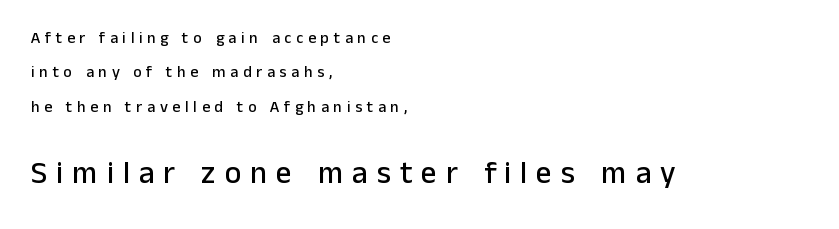
Q: Is the text italic (slanted)? A: No, it is upright.
Q: Is the typeface a serif or a sans-serif typeface? A: Sans-serif.
Q: Is the text underlined? A: No.
Q: How is the paragraph aligned? A: Left-aligned.
Q: Is the spacing between letters normal or unusually wide? A: Unusually wide.
Q: Is the spacing between lines tight, normal or loose? A: Loose.
Q: Which block of text is set in a larger size, the first (top) or the second (bottom)? A: The second (bottom) one.
Q: Width (condensed, normal, or wide)? A: Normal.
Q: Stroke contrast? A: Low.
Q: x-height? A: Medium.
Q: Monospaced? A: No.
